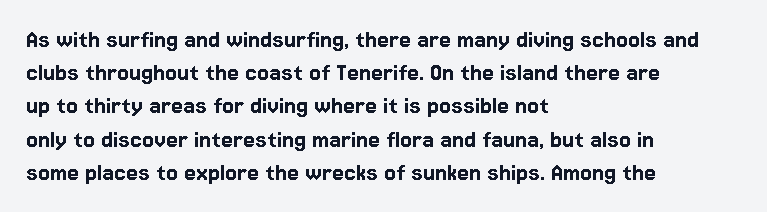
Every row of glyphs begins at an identical x-position on the left. These lines were composed using upright roman letters. Standard letterfit; no display-style spreading of the glyphs. The glyphs are unaccompanied by any horizontal stroke below them.
